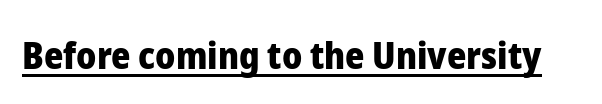
{"serif": "no", "italic": "no", "bold": "yes", "weight": "heavy", "width": "normal", "stroke_contrast": "low", "x_height": "medium", "monospaced": "no", "underline": "yes", "letter_spacing": "normal", "letter_spacing_em": 0.0, "glyph_px": 37}
